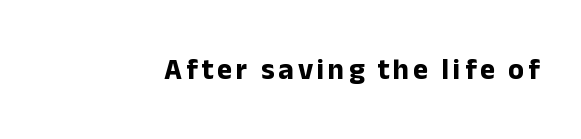
A typesetter would label this face a sans. Character widths vary here, with narrow letters taking less room than wide ones. The face used here has the dense, thick strokes of a bold. No italicization has been applied; the sample stays upright. Letters rest on an invisible, unmarked baseline.
